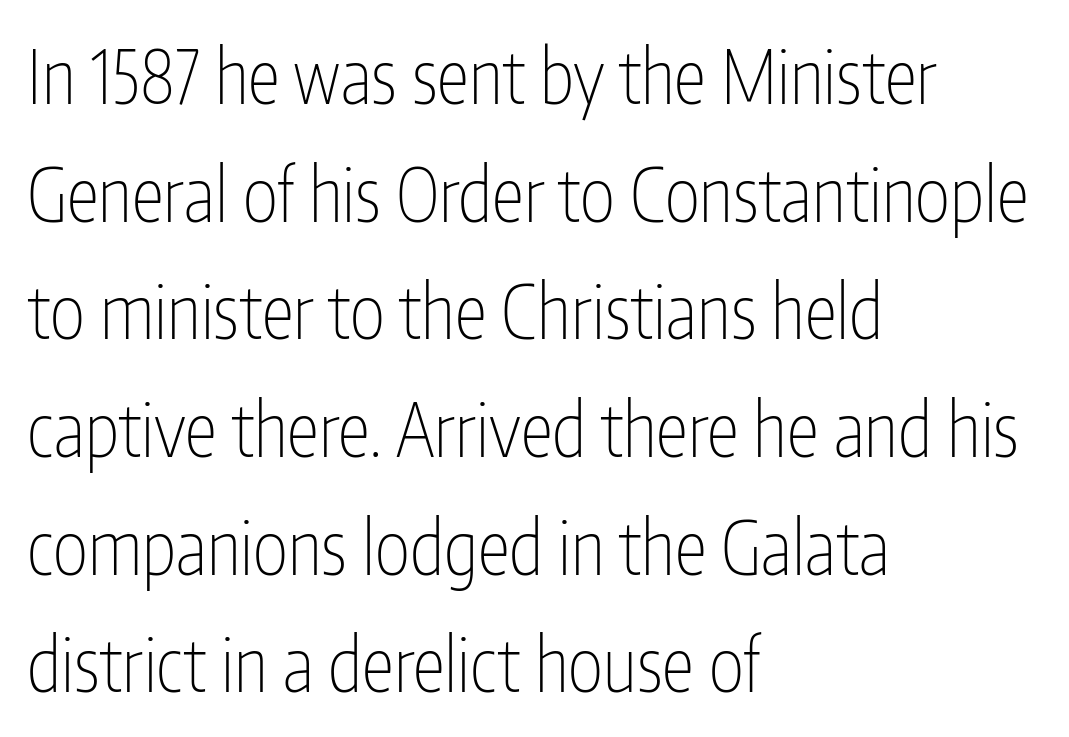
The area under the type is left untouched. No letter is thick-stroked: the sample isn't bold. Upright lettering throughout. Looks like regular typesetting: each glyph gets only the width it needs. Rows of type keep a routine distance in the vertical direction. Look at the tracking — it's just the regular setting, nothing added.
